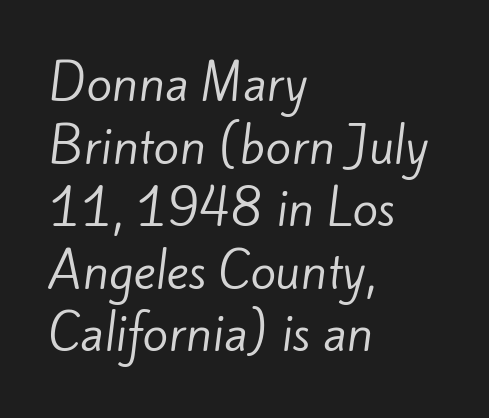
{"serif": "no", "bold": "no", "weight": "regular", "width": "normal", "stroke_contrast": "low", "x_height": "small", "monospaced": "no", "underline": "no", "align": "left", "line_spacing": "normal", "line_spacing_ratio": 1.33, "letter_spacing": "normal", "letter_spacing_em": 0.0, "glyph_px": 47}
